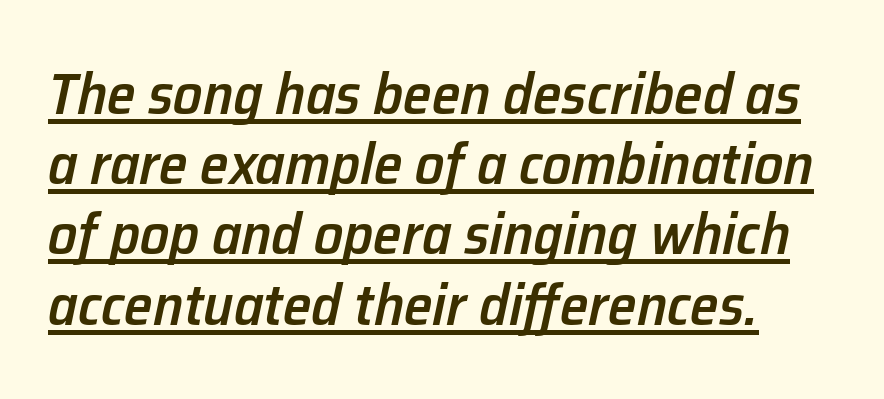
Posture: slanted. The strokes are fattened partway — semibold, not bold. There is no visible air inserted between adjacent glyphs. You could not count columns in this text — the font is proportionally spaced. The glyphs are accompanied by a horizontal stroke just below them.
